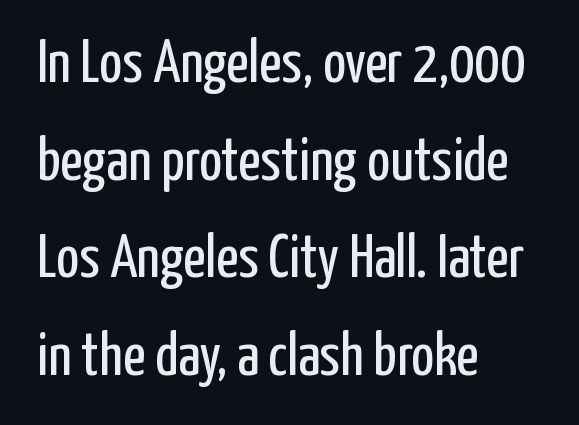
Q: Is the text bold? A: No.
Q: Is the text italic (slanted)? A: No, it is upright.
Q: Is the typeface a serif or a sans-serif typeface? A: Sans-serif.
Q: Is the text underlined? A: No.
Q: How is the paragraph aligned? A: Left-aligned.
Q: Is the spacing between letters normal or unusually wide? A: Normal.
Q: Is the spacing between lines tight, normal or loose? A: Normal.
Q: Width (condensed, normal, or wide)? A: Condensed.
Q: Stroke contrast? A: Low.
Q: x-height? A: Medium.
Q: Monospaced? A: No.
